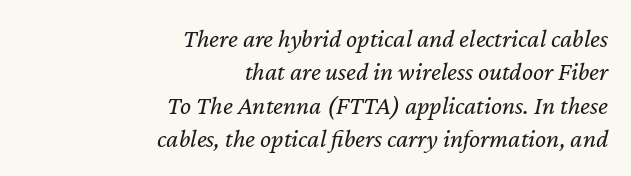
{"italic": "yes", "lean": "right", "slant_degrees": 12, "bold": "no", "underline": "no", "align": "right", "line_spacing": "normal", "line_spacing_ratio": 1.28, "letter_spacing": "normal", "letter_spacing_em": 0.0, "glyph_px": 26}
